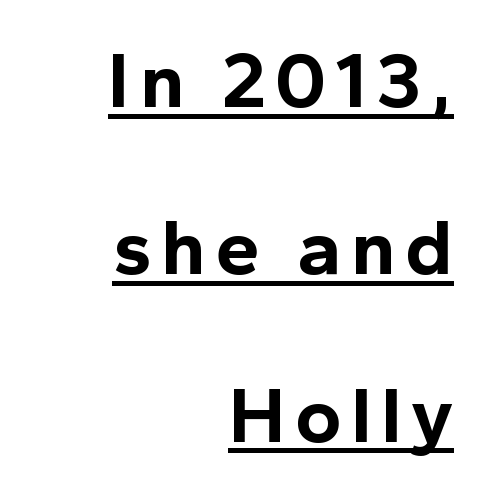
The image shows 79 px bold sans-serif type, upright; set right-aligned, loose line spacing (2.12x), underlined; a medium x-height.
